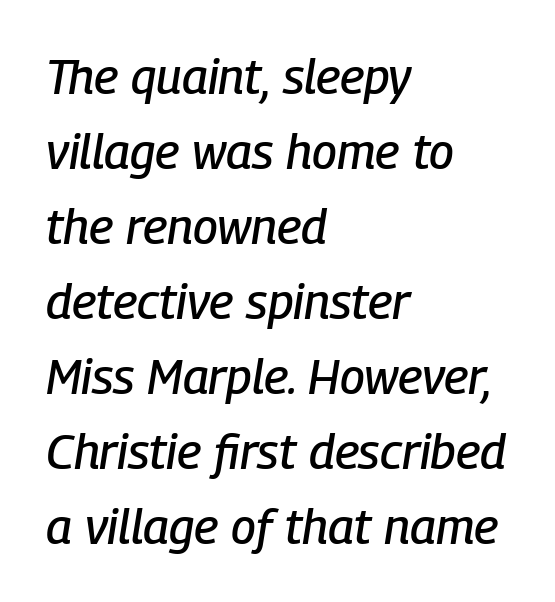
The image shows 49 px condensed type, italic (leaning right); set left-aligned, normal line spacing (1.53x), normal letter spacing, not underlined; low stroke contrast and a medium x-height.
